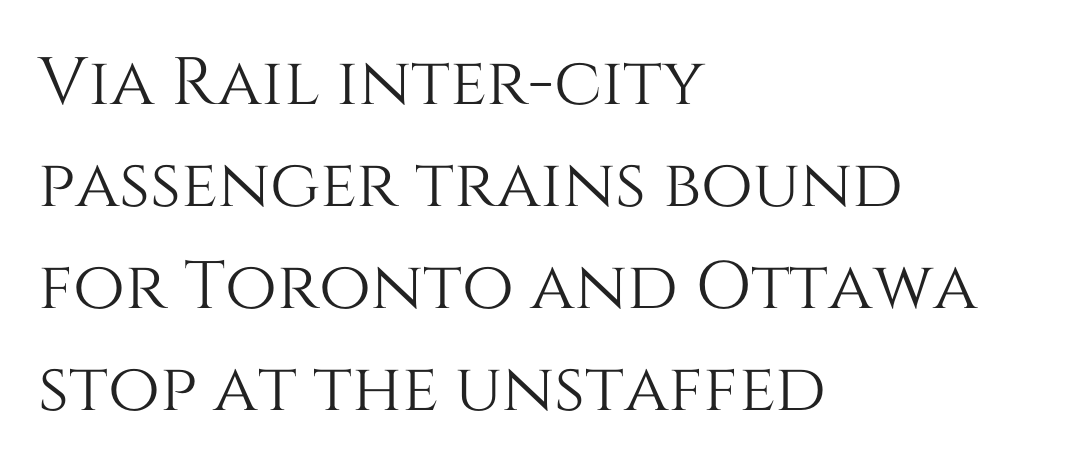
Do the letters lean? They stand straight. Each line starts at the same left margin while the right side varies. Unmarked baselines from the first word to the last. In terms of leading, this rendering sits right in the middle. Proportional: the letters do not fall into vertical columns. Inter-character spacing is left at the font's built-in metrics.
